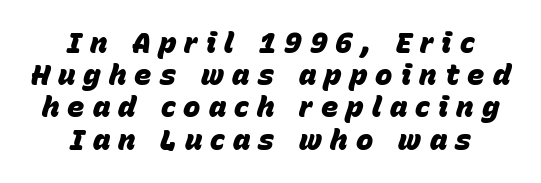
Think of a printed novel: that variable character pitch is what you see here. These lines are centered, leaving both edges ragged. Heavy-handed strokes throughout: this text is bold. This sample trades vertical openness for compactness between lines. The face used here is rendered with a markedly widened letterfit. Check the space under the baseline: it is left empty.
